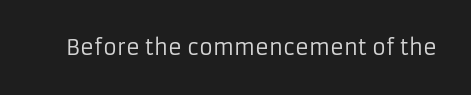
{"italic": "no", "bold": "no", "underline": "no", "letter_spacing": "normal", "letter_spacing_em": 0.0, "glyph_px": 21}
